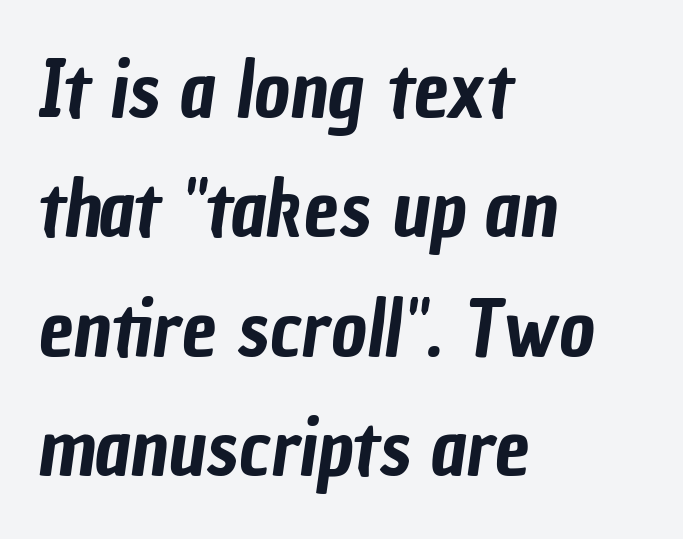
{"serif": "no", "width": "condensed", "stroke_contrast": "low", "x_height": "medium", "monospaced": "no", "underline": "no", "align": "left", "line_spacing": "normal", "line_spacing_ratio": 1.53, "letter_spacing": "normal", "letter_spacing_em": 0.0, "glyph_px": 78}
